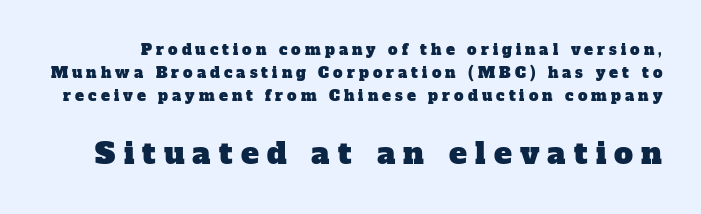
Q: Is the typeface a serif or a sans-serif typeface? A: Serif.
Q: Is the text underlined? A: No.
Q: Is the spacing between letters normal or unusually wide? A: Unusually wide.
Q: Is the spacing between lines tight, normal or loose? A: Normal.
Q: Which block of text is set in a larger size, the first (top) or the second (bottom)? A: The second (bottom) one.
Q: Width (condensed, normal, or wide)? A: Normal.
Q: Stroke contrast? A: Low.
Q: x-height? A: Medium.
Q: Monospaced? A: No.
